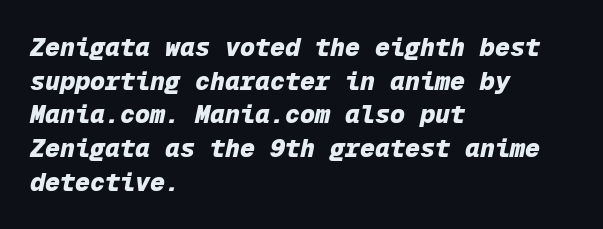
{"italic": "yes", "lean": "right", "slant_degrees": 12, "bold": "yes", "underline": "no", "align": "left", "line_spacing": "normal", "line_spacing_ratio": 1.35, "letter_spacing": "normal", "letter_spacing_em": 0.0, "glyph_px": 25}
